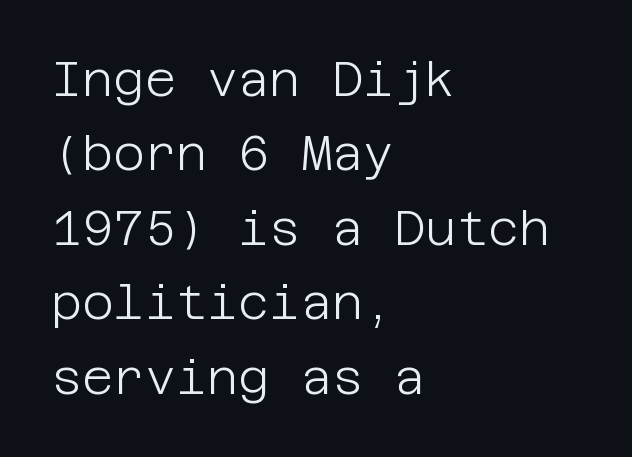
The image shows 48 px light sans-serif type, upright; set left-aligned, normal line spacing (1.55x), normal letter spacing, not underlined; low stroke contrast and a large x-height.
